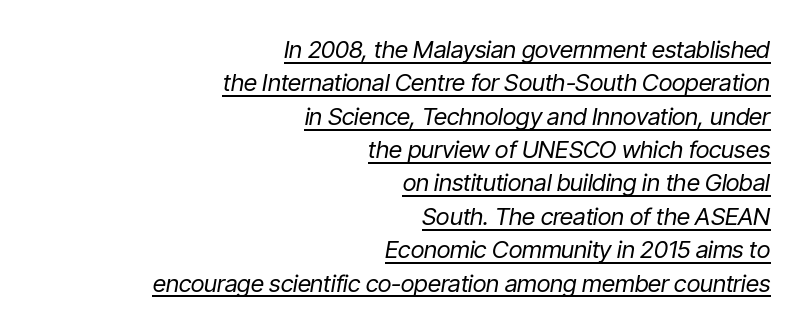
{"italic": "yes", "lean": "right", "slant_degrees": 9, "bold": "no", "underline": "yes", "align": "right", "line_spacing": "normal", "line_spacing_ratio": 1.39, "letter_spacing": "normal", "letter_spacing_em": 0.0, "glyph_px": 24}
